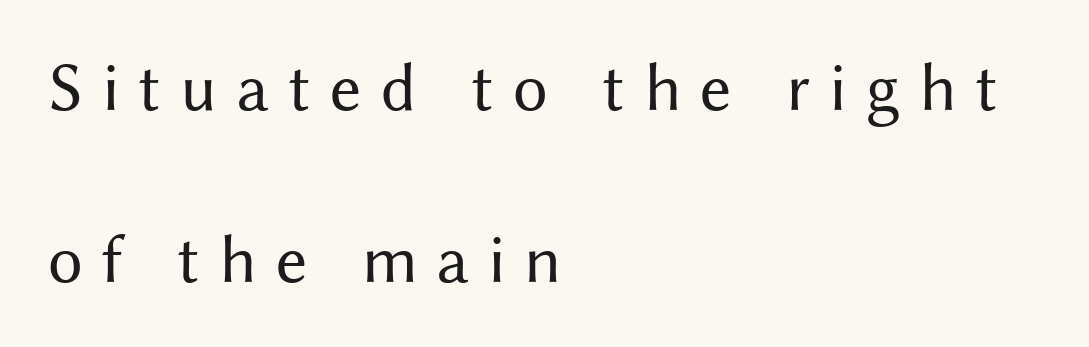
Is this a fixed-width face? No — the glyphs have proportional, varying widths. Notice how the stems are strictly vertical — no italics here. Honestly, the rows look like they've been pulled way apart. The face used here is a sans, in the tradition of grotesques and geometrics. Unbolded letterforms with no extra heft.
